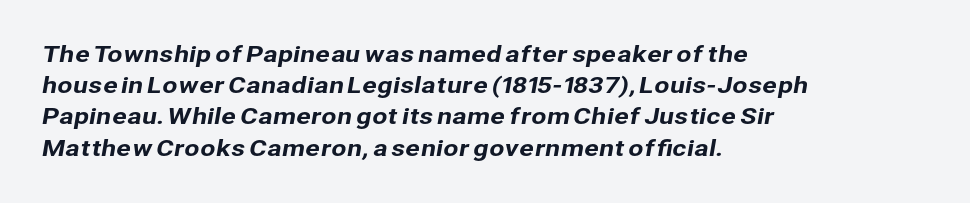
Q: Is the text underlined? A: No.
Q: How is the paragraph aligned? A: Left-aligned.
Q: Is the spacing between letters normal or unusually wide? A: Normal.
Q: Is the spacing between lines tight, normal or loose? A: Normal.
